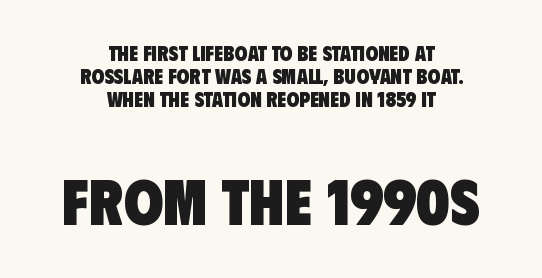
{"serif": "no", "bold": "yes", "weight": "heavy", "width": "condensed", "stroke_contrast": "low", "x_height": "large", "monospaced": "no", "underline": "no", "align": "center", "line_spacing": "tight", "line_spacing_ratio": 1.1, "letter_spacing": "normal", "letter_spacing_em": 0.0, "larger_block": "second", "size_ratio": 3.05, "glyph_px": 64}
